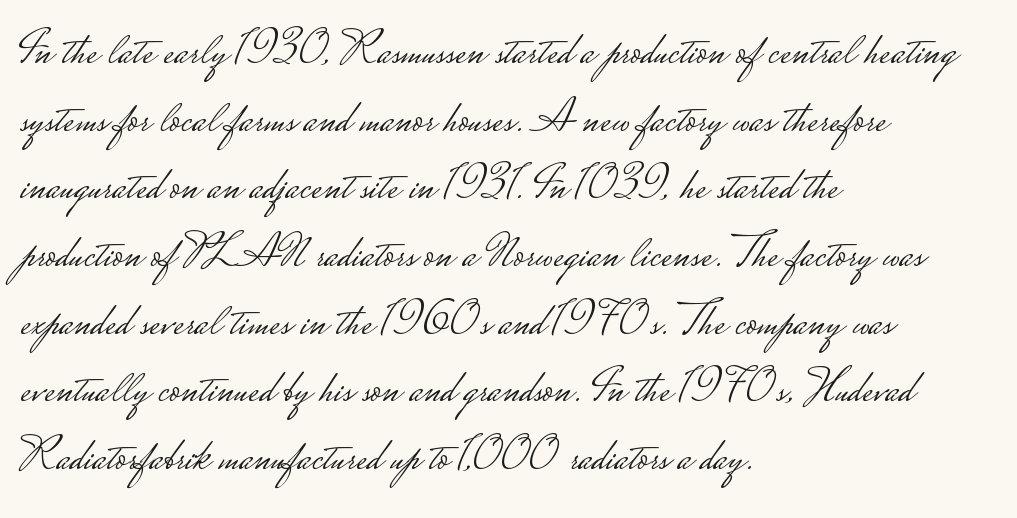
The image shows 47 px light, wide sans-serif type; set left-aligned, normal line spacing (1.44x), normal letter spacing, not underlined; low stroke contrast.
